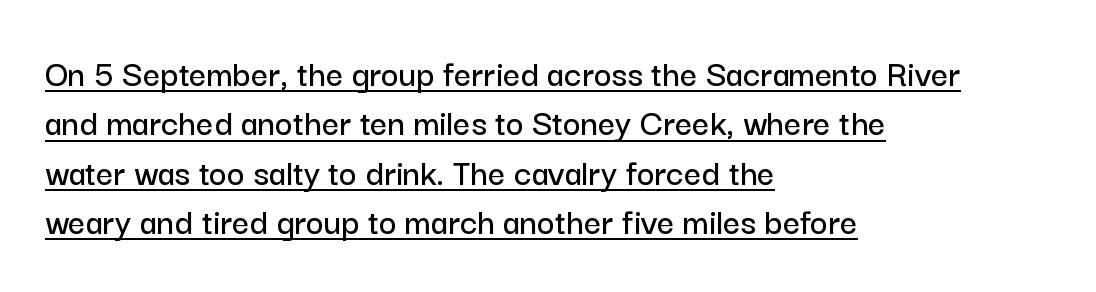
The image shows 38 px sans-serif type, upright; set left-aligned, normal line spacing (1.3x), normal letter spacing, underlined; low stroke contrast and a medium x-height.
